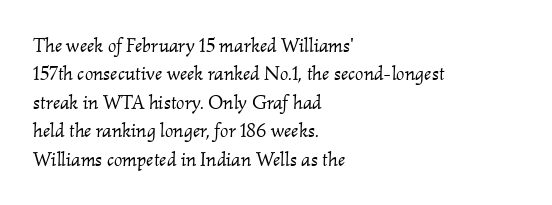
Unbolded letterforms with no extra heft. Honestly, there is no underline to notice here at all. Rows of type keep a routine distance in the vertical direction. The rendering applies a slant to the glyphs. Tracking value appears to be zero — textbook default spacing.
